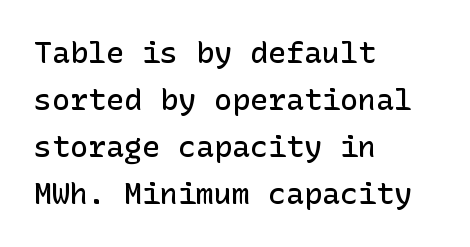
Q: Is the text bold? A: Semi-bold.
Q: Is the text italic (slanted)? A: No, it is upright.
Q: Is the typeface a serif or a sans-serif typeface? A: Sans-serif.
Q: Is the text underlined? A: No.
Q: How is the paragraph aligned? A: Left-aligned.
Q: Is the spacing between letters normal or unusually wide? A: Normal.
Q: Is the spacing between lines tight, normal or loose? A: Normal.
Q: Width (condensed, normal, or wide)? A: Normal.
Q: Stroke contrast? A: Low.
Q: x-height? A: Medium.
